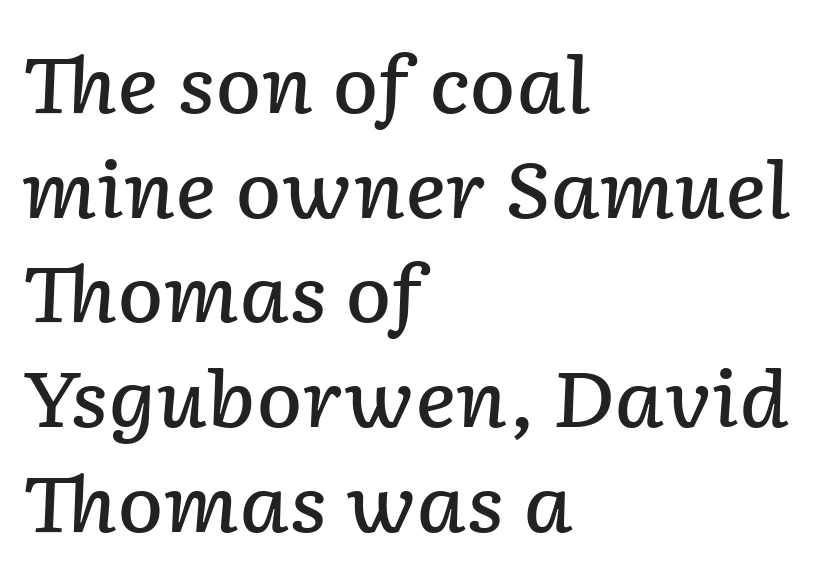
{"italic": "yes", "lean": "right", "slant_degrees": 2, "bold": "semi", "weight": "semibold", "width": "normal", "stroke_contrast": "low", "x_height": "medium", "monospaced": "no", "underline": "no", "align": "left", "line_spacing": "normal", "line_spacing_ratio": 1.36, "letter_spacing": "normal", "letter_spacing_em": 0.0, "glyph_px": 77}
